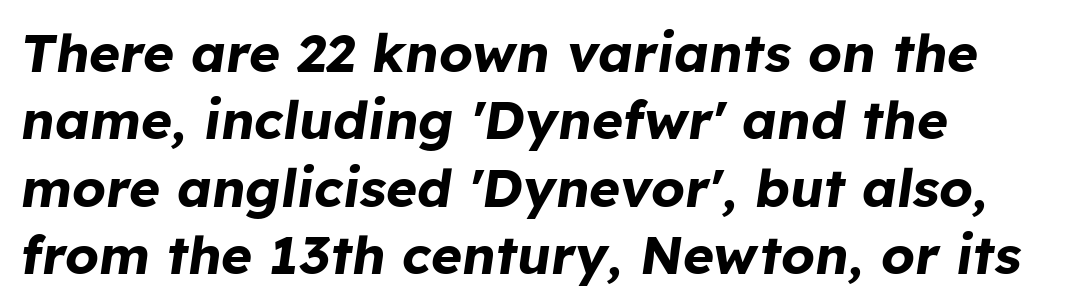
{"italic": "yes", "lean": "right", "slant_degrees": 8, "bold": "yes", "weight": "bold", "width": "normal", "stroke_contrast": "low", "x_height": "medium", "monospaced": "no", "underline": "no", "align": "left", "line_spacing": "normal", "line_spacing_ratio": 1.27, "letter_spacing": "normal", "letter_spacing_em": 0.0, "glyph_px": 53}
